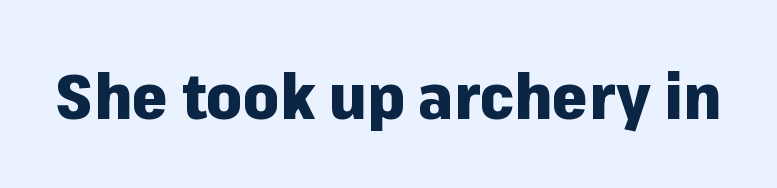
The image shows 64 px heavy sans-serif type, upright; set normal letter spacing, not underlined; low stroke contrast and a medium x-height.
